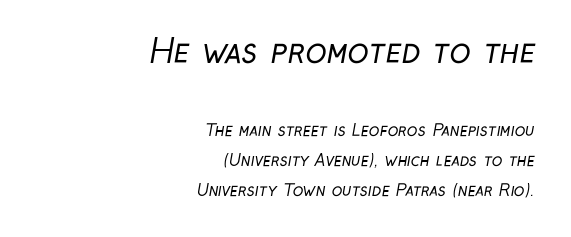
{"serif": "no", "bold": "no", "weight": "regular", "width": "condensed", "stroke_contrast": "low", "x_height": "medium", "monospaced": "no", "underline": "no", "align": "right", "line_spacing_ratio": 1.88, "letter_spacing": "normal", "letter_spacing_em": 0.0, "larger_block": "first", "size_ratio": 2.0, "glyph_px": 32}
